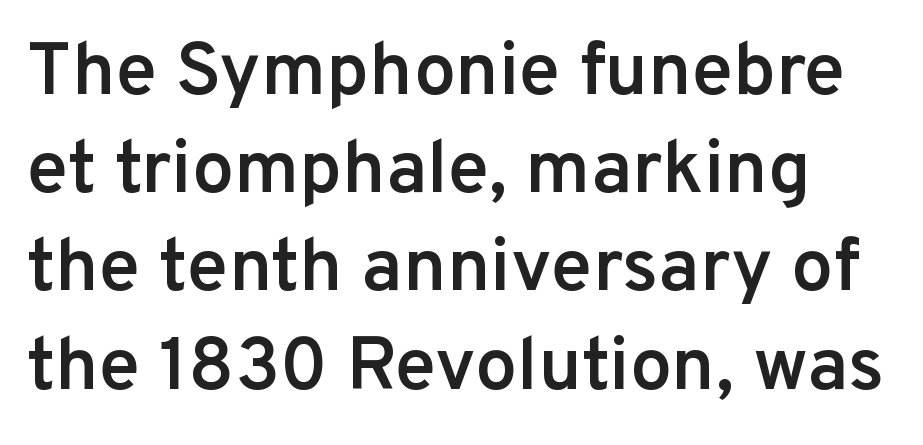
Q: Is the text bold? A: Semi-bold.
Q: Is the text italic (slanted)? A: No, it is upright.
Q: Is the typeface a serif or a sans-serif typeface? A: Sans-serif.
Q: Is the text underlined? A: No.
Q: Is the spacing between letters normal or unusually wide? A: Normal.
Q: Is the spacing between lines tight, normal or loose? A: Normal.
Q: Width (condensed, normal, or wide)? A: Normal.
Q: Stroke contrast? A: Low.
Q: x-height? A: Medium.
Q: Monospaced? A: No.
